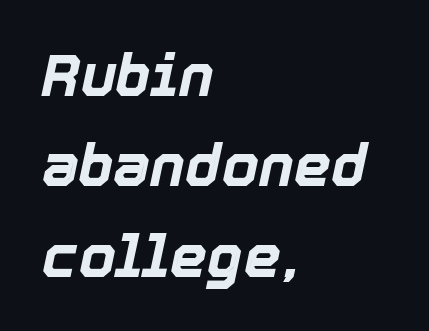
Q: Is the text bold? A: Yes.
Q: Is the text italic (slanted)? A: Yes, it leans right by about 12 degrees.
Q: Is the text underlined? A: No.
Q: How is the paragraph aligned? A: Left-aligned.
Q: Is the spacing between letters normal or unusually wide? A: Normal.
Q: Is the spacing between lines tight, normal or loose? A: Normal.
Q: Width (condensed, normal, or wide)? A: Normal.
Q: x-height? A: Medium.
Q: Monospaced? A: No.
